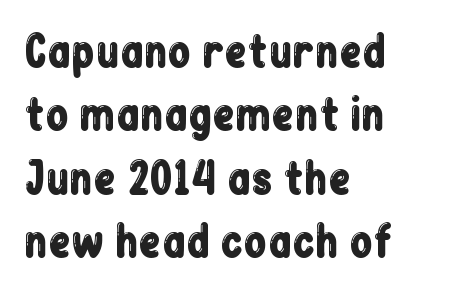
Q: Is the text italic (slanted)? A: No, it is upright.
Q: Is the typeface a serif or a sans-serif typeface? A: Sans-serif.
Q: Is the text underlined? A: No.
Q: How is the paragraph aligned? A: Left-aligned.
Q: Is the spacing between letters normal or unusually wide? A: Normal.
Q: Is the spacing between lines tight, normal or loose? A: Normal.
Q: Width (condensed, normal, or wide)? A: Condensed.
Q: Stroke contrast? A: Low.
Q: x-height? A: Medium.
Q: Monospaced? A: No.
